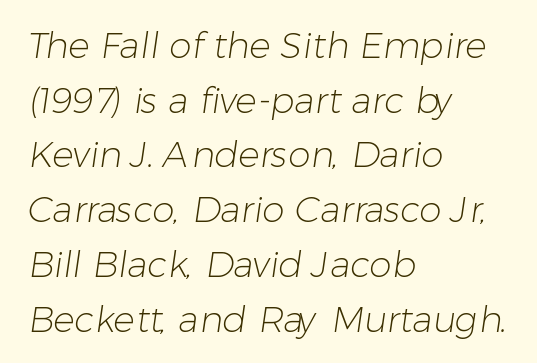
Q: Is the text bold? A: No.
Q: Is the typeface a serif or a sans-serif typeface? A: Sans-serif.
Q: Is the text underlined? A: No.
Q: How is the paragraph aligned? A: Left-aligned.
Q: Is the spacing between letters normal or unusually wide? A: Normal.
Q: Is the spacing between lines tight, normal or loose? A: Normal.
Q: Width (condensed, normal, or wide)? A: Normal.
Q: Stroke contrast? A: Low.
Q: x-height? A: Medium.
Q: Monospaced? A: No.
